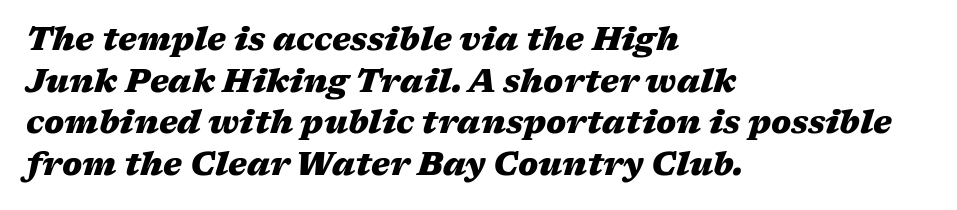
Q: Is the text bold? A: Yes.
Q: Is the text italic (slanted)? A: Yes, it leans right by about 17 degrees.
Q: Is the text underlined? A: No.
Q: How is the paragraph aligned? A: Left-aligned.
Q: Is the spacing between letters normal or unusually wide? A: Normal.
Q: Is the spacing between lines tight, normal or loose? A: Normal.
Q: Width (condensed, normal, or wide)? A: Wide.
Q: Stroke contrast? A: Medium.
Q: x-height? A: Medium.
Q: Monospaced? A: No.
